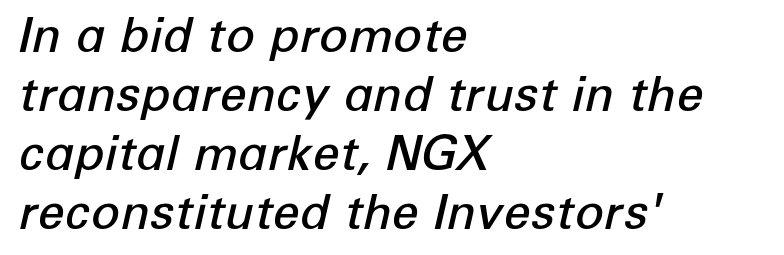
Q: Is the text bold? A: Semi-bold.
Q: Is the text italic (slanted)? A: Yes, it leans right by about 12 degrees.
Q: Is the text underlined? A: No.
Q: How is the paragraph aligned? A: Left-aligned.
Q: Is the spacing between letters normal or unusually wide? A: Normal.
Q: Width (condensed, normal, or wide)? A: Normal.
Q: Stroke contrast? A: Low.
Q: x-height? A: Medium.
Q: Monospaced? A: No.
